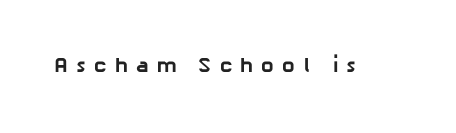
{"bold": "yes", "underline": "no", "letter_spacing": "wide", "letter_spacing_em": 0.39, "glyph_px": 21}
